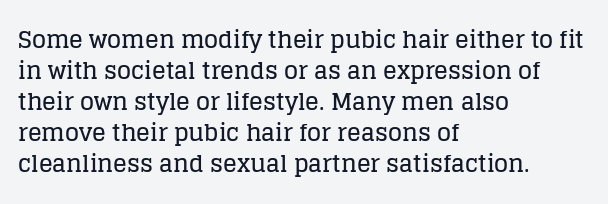
{"italic": "no", "underline": "no", "align": "left", "line_spacing": "normal", "line_spacing_ratio": 1.35, "letter_spacing": "normal", "letter_spacing_em": 0.0, "glyph_px": 23}
